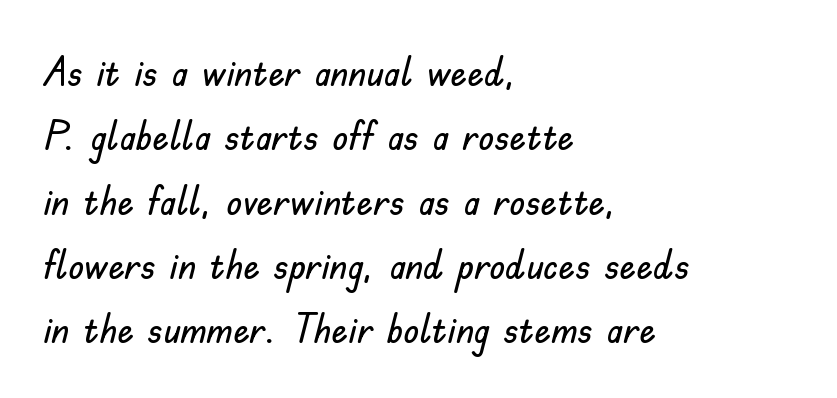
Unlike a traditional serif, this face leaves its strokes unadorned. This rendering uses left alignment, leaving the right contour irregular. You could not count columns in this text — the font is proportionally spaced. Plain, unruled lines of type. Nothing unusual about the tracking: characters are spaced as the font intends. Leading matches the norm, producing a regular column.
